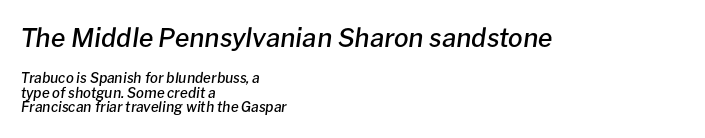
{"italic": "yes", "lean": "right", "slant_degrees": 8, "bold": "semi", "underline": "no", "align": "left", "line_spacing": "tight", "line_spacing_ratio": 1.05, "letter_spacing": "normal", "letter_spacing_em": 0.0, "larger_block": "first", "size_ratio": 1.86, "glyph_px": 26}
